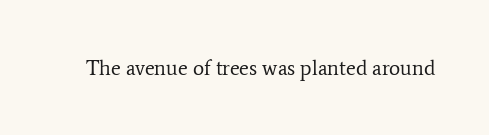
{"italic": "no", "bold": "no", "underline": "no", "letter_spacing": "normal", "letter_spacing_em": 0.0, "glyph_px": 21}
